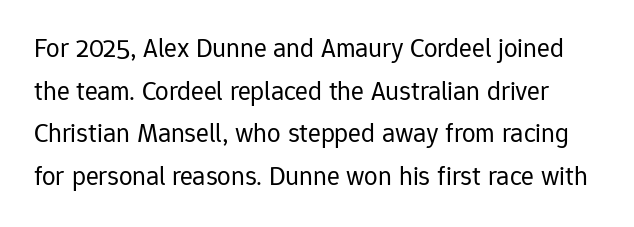
The image shows 27 px text type, upright; set normal line spacing (1.58x), normal letter spacing, not underlined.
